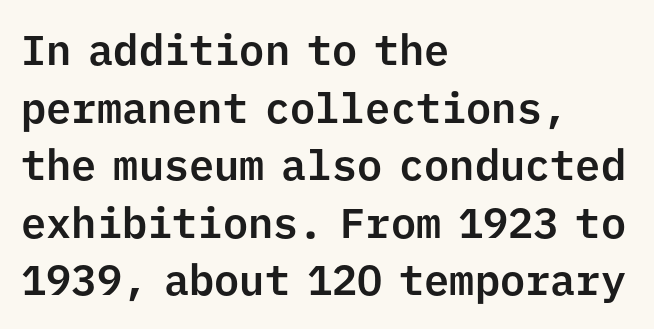
{"serif": "no", "italic": "no", "width": "normal", "stroke_contrast": "low", "x_height": "medium", "monospaced": "yes", "underline": "no", "align": "left", "line_spacing": "normal", "line_spacing_ratio": 1.37, "letter_spacing": "normal", "letter_spacing_em": 0.0, "glyph_px": 42}
